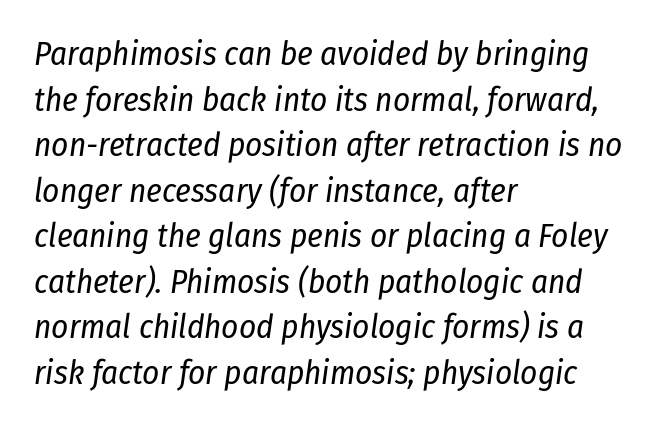
{"italic": "yes", "lean": "right", "slant_degrees": 8, "bold": "no", "weight": "regular", "width": "condensed", "stroke_contrast": "low", "x_height": "medium", "monospaced": "no", "underline": "no", "align": "left", "line_spacing": "normal", "line_spacing_ratio": 1.38, "letter_spacing": "normal", "letter_spacing_em": 0.0, "glyph_px": 33}
